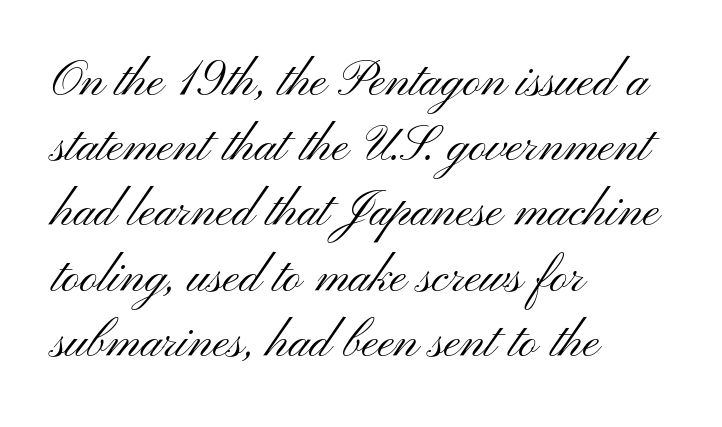
Q: Is the text bold? A: No.
Q: Is the text italic (slanted)? A: Yes.
Q: Is the typeface a serif or a sans-serif typeface? A: Sans-serif.
Q: Is the text underlined? A: No.
Q: How is the paragraph aligned? A: Left-aligned.
Q: Is the spacing between letters normal or unusually wide? A: Normal.
Q: Is the spacing between lines tight, normal or loose? A: Normal.
Q: Width (condensed, normal, or wide)? A: Wide.
Q: Stroke contrast? A: Medium.
Q: x-height? A: Small.
Q: Monospaced? A: No.
